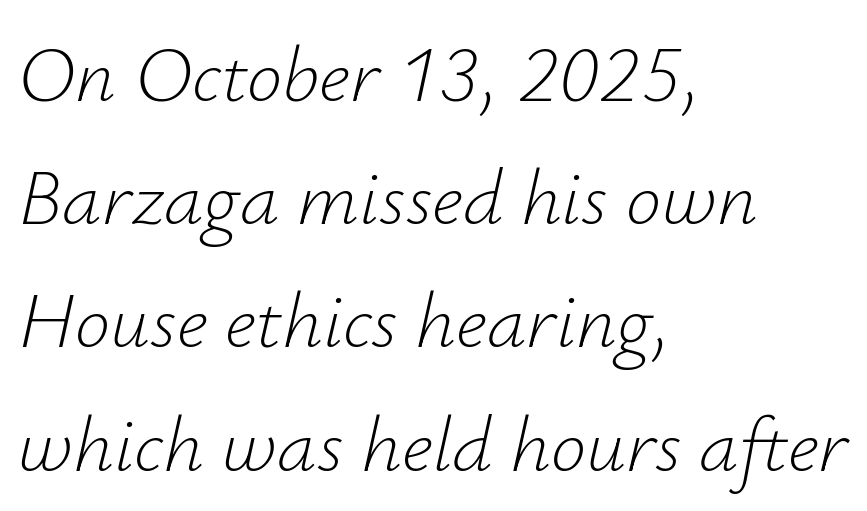
No letter is thick-stroked: the sample isn't bold. Bare-footed words on every line. The setting favours the left margin, as ordinary paragraphs usually do. Looking at the ascenders, they clearly lean. Do the characters align in a grid? No, the font is proportional.
